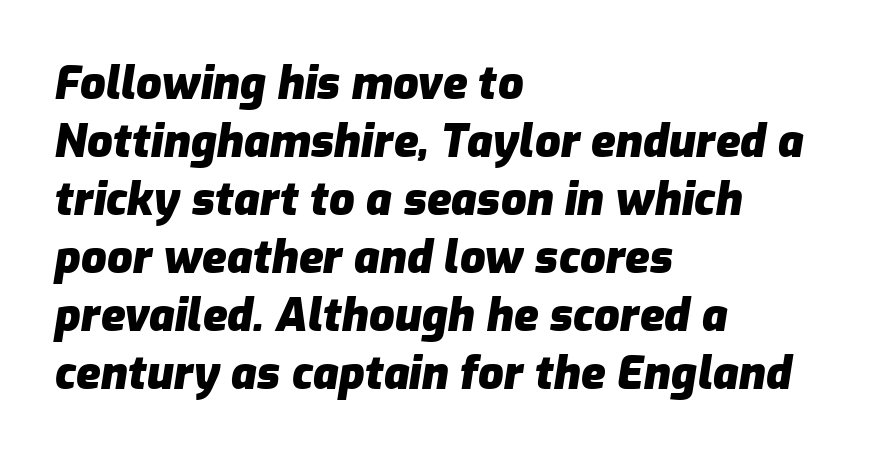
{"italic": "yes", "lean": "right", "slant_degrees": 9, "bold": "yes", "weight": "heavy", "width": "normal", "stroke_contrast": "low", "x_height": "medium", "monospaced": "no", "underline": "no", "align": "left", "line_spacing": "normal", "line_spacing_ratio": 1.29, "letter_spacing": "normal", "letter_spacing_em": 0.0, "glyph_px": 45}
